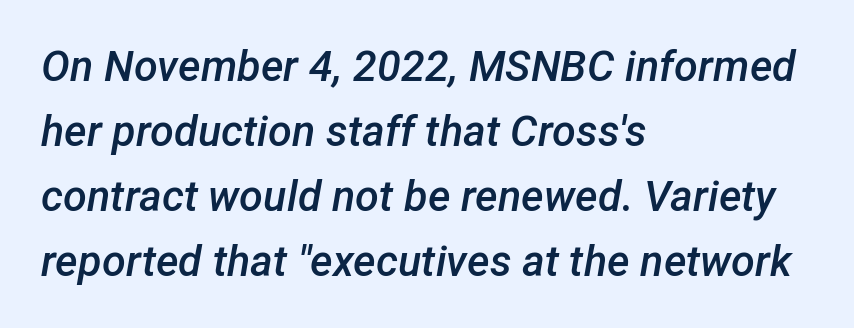
Q: Is the text bold? A: Semi-bold.
Q: Is the text italic (slanted)? A: Yes, it leans right by about 12 degrees.
Q: Is the text underlined? A: No.
Q: How is the paragraph aligned? A: Left-aligned.
Q: Is the spacing between letters normal or unusually wide? A: Normal.
Q: Is the spacing between lines tight, normal or loose? A: Normal.
Q: Width (condensed, normal, or wide)? A: Normal.
Q: Stroke contrast? A: Low.
Q: x-height? A: Medium.
Q: Monospaced? A: No.
